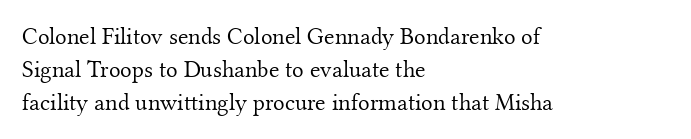
{"italic": "no", "bold": "no", "underline": "no", "align": "left", "line_spacing": "normal", "line_spacing_ratio": 1.38, "letter_spacing": "normal", "letter_spacing_em": 0.0, "glyph_px": 24}
